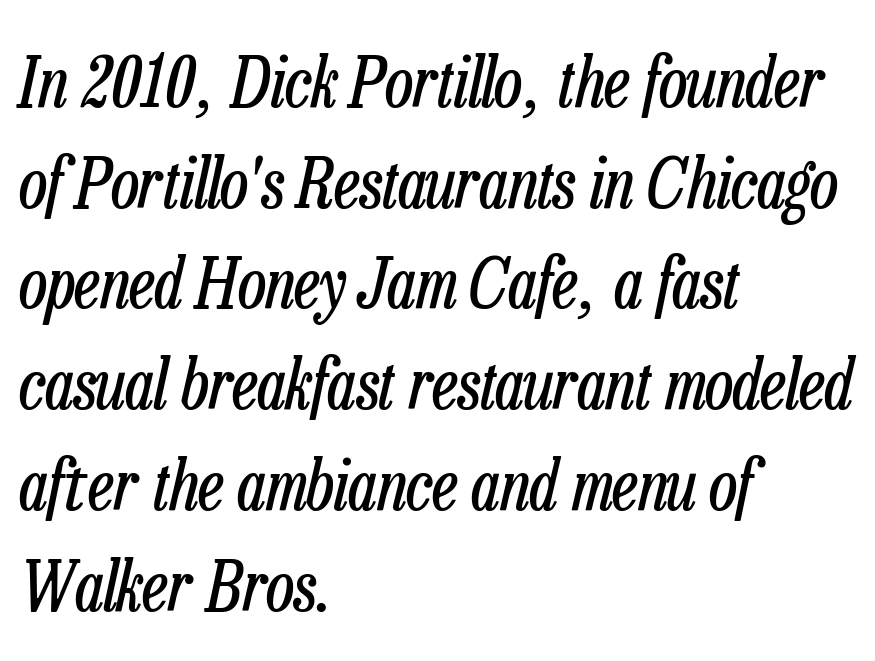
The paragraph shown leans on its left margin. The area under the type is left untouched. Standard letterfit; no display-style spreading of the glyphs. Think of a printed novel: that variable character pitch is what you see here. The weight would be labelled regular, book, light, or lighter still.
